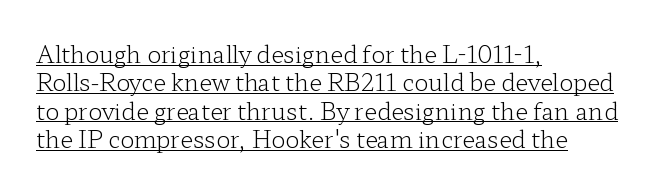
{"italic": "no", "bold": "no", "underline": "yes", "align": "left", "line_spacing_ratio": 1.23, "letter_spacing": "normal", "letter_spacing_em": 0.0, "glyph_px": 23}
